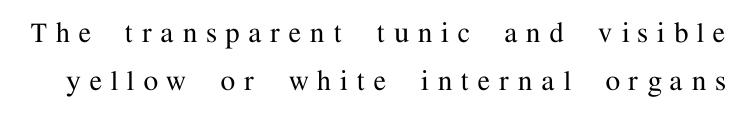
Q: Is the text italic (slanted)? A: No, it is upright.
Q: Is the typeface a serif or a sans-serif typeface? A: Serif.
Q: Is the text underlined? A: No.
Q: Is the spacing between letters normal or unusually wide? A: Unusually wide.
Q: Is the spacing between lines tight, normal or loose? A: Normal.
Q: Width (condensed, normal, or wide)? A: Normal.
Q: Stroke contrast? A: Medium.
Q: x-height? A: Medium.
Q: Monospaced? A: No.
